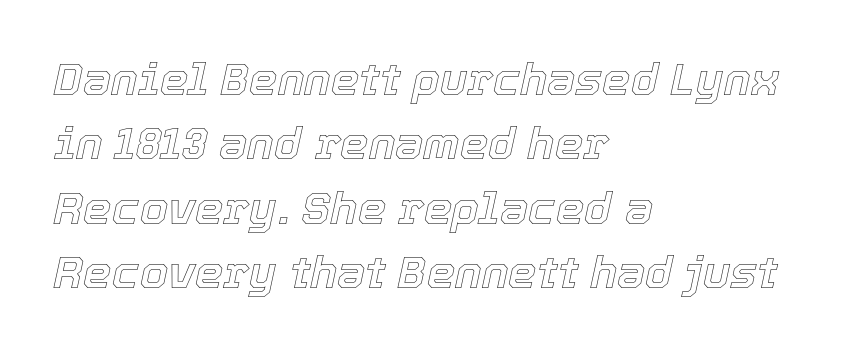
{"italic": "yes", "lean": "right", "slant_degrees": 12, "width": "normal", "x_height": "medium", "monospaced": "no", "underline": "no", "align": "left", "line_spacing": "normal", "line_spacing_ratio": 1.43, "letter_spacing": "normal", "letter_spacing_em": 0.0, "glyph_px": 45}
